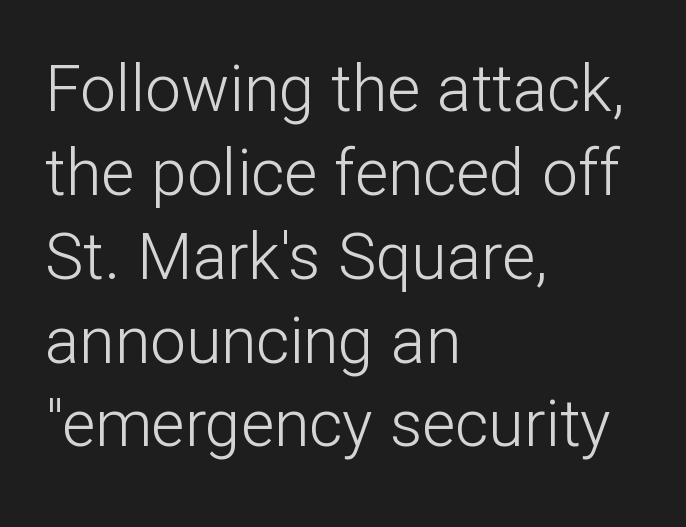
The image shows 64 px light sans-serif type, upright; set left-aligned, normal line spacing (1.31x), normal letter spacing, not underlined; low stroke contrast and a medium x-height.
